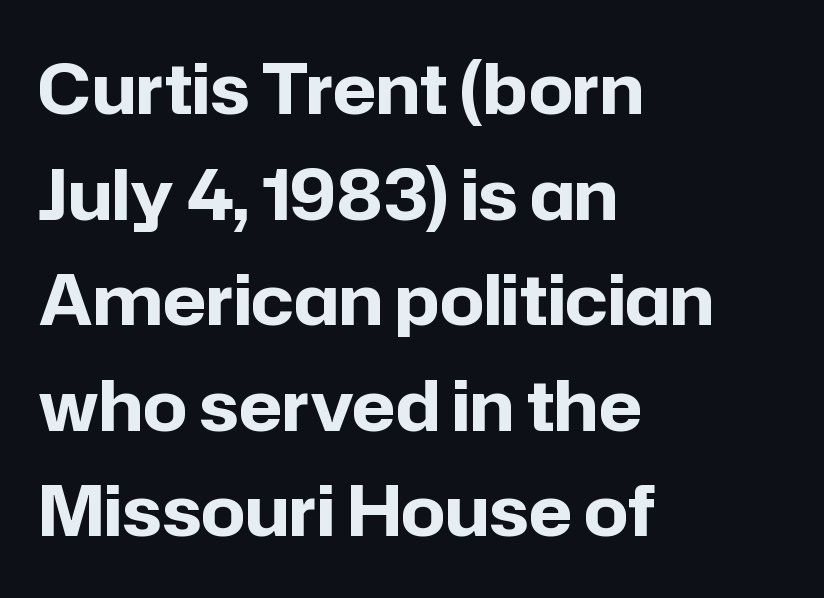
{"serif": "no", "italic": "no", "bold": "yes", "weight": "bold", "width": "normal", "stroke_contrast": "low", "x_height": "medium", "monospaced": "no", "underline": "no", "align": "left", "line_spacing": "normal", "line_spacing_ratio": 1.53, "letter_spacing": "normal", "letter_spacing_em": 0.0, "glyph_px": 69}
